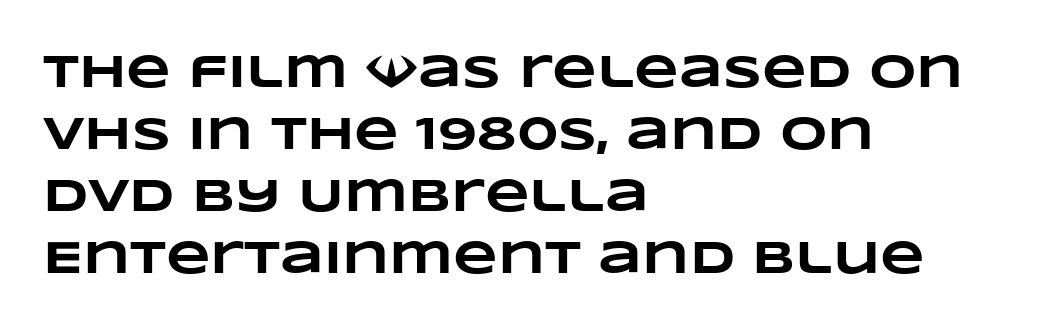
The image shows 46 px heavy, wide type; set left-aligned, normal line spacing (1.35x), normal letter spacing, not underlined; low stroke contrast and a large x-height.
